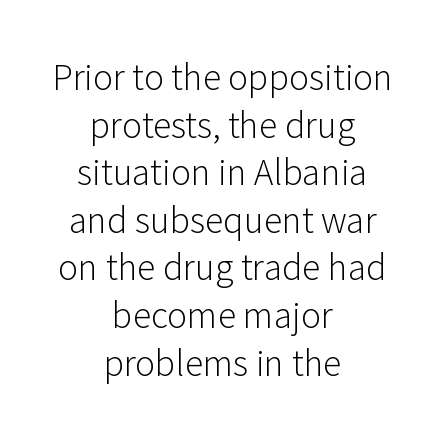
{"serif": "no", "italic": "no", "bold": "no", "weight": "light", "width": "normal", "stroke_contrast": "low", "x_height": "medium", "monospaced": "no", "underline": "no", "align": "center", "line_spacing": "normal", "line_spacing_ratio": 1.4, "letter_spacing": "normal", "letter_spacing_em": 0.0, "glyph_px": 34}
